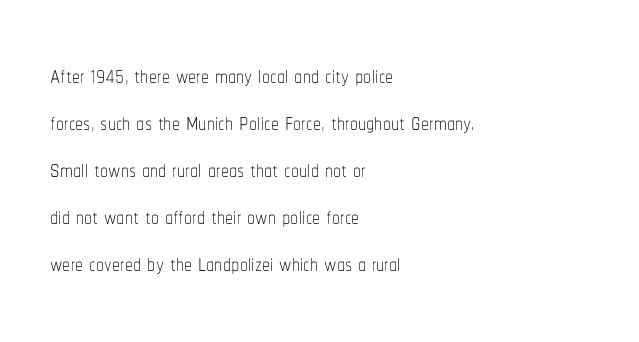
The image shows 32 px thin, condensed type, upright; set left-aligned, normal line spacing (1.47x), normal letter spacing, not underlined; low stroke contrast and a medium x-height.
